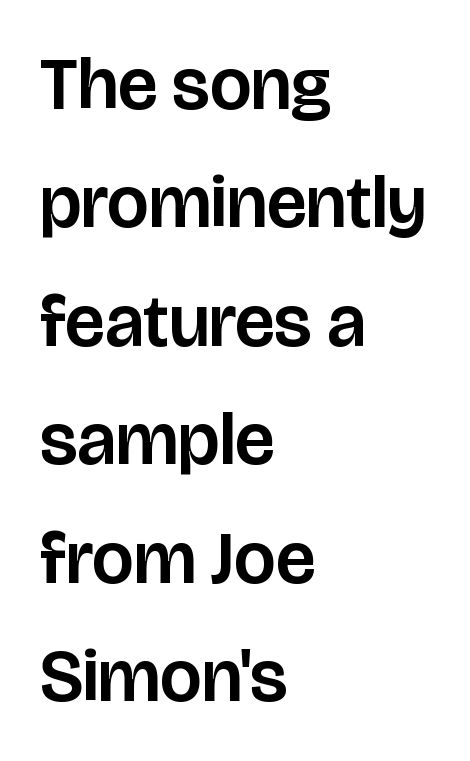
Type without underlining. Words appear dense and cohesive because spacing is normal. You can tell from the bare stems that sans-serif type was used. You could not count columns in this text — the font is proportionally spaced. The leading is moderate, giving the passage an even texture.
